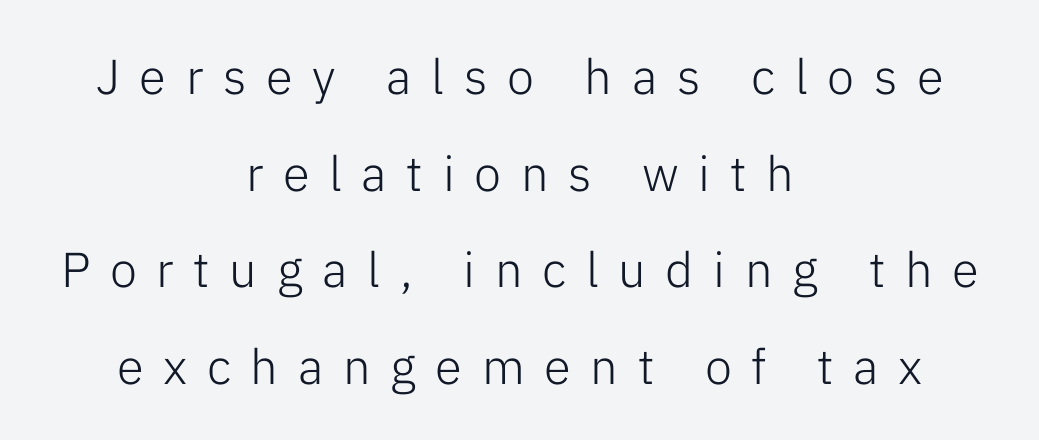
Q: Is the text bold? A: No.
Q: Is the text italic (slanted)? A: No, it is upright.
Q: Is the typeface a serif or a sans-serif typeface? A: Sans-serif.
Q: Is the text underlined? A: No.
Q: How is the paragraph aligned? A: Centered.
Q: Is the spacing between letters normal or unusually wide? A: Unusually wide.
Q: Is the spacing between lines tight, normal or loose? A: Loose.
Q: Width (condensed, normal, or wide)? A: Normal.
Q: Stroke contrast? A: Low.
Q: x-height? A: Medium.
Q: Monospaced? A: No.
